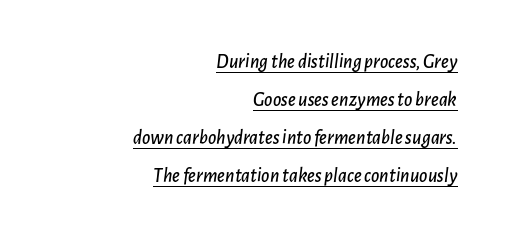
The image shows 20 px text type, italic (leaning right); set right-aligned, loose line spacing (1.9x), normal letter spacing, underlined.
